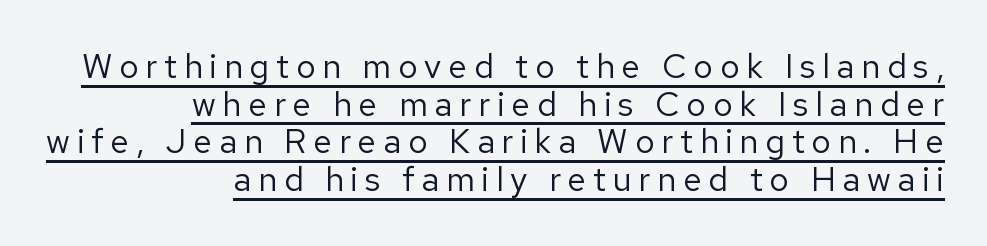
{"serif": "no", "italic": "no", "bold": "no", "weight": "regular", "width": "normal", "stroke_contrast": "low", "x_height": "medium", "monospaced": "no", "underline": "yes", "align": "right", "line_spacing": "tight", "line_spacing_ratio": 1.11, "letter_spacing": "wide", "letter_spacing_em": 0.2, "glyph_px": 34}
